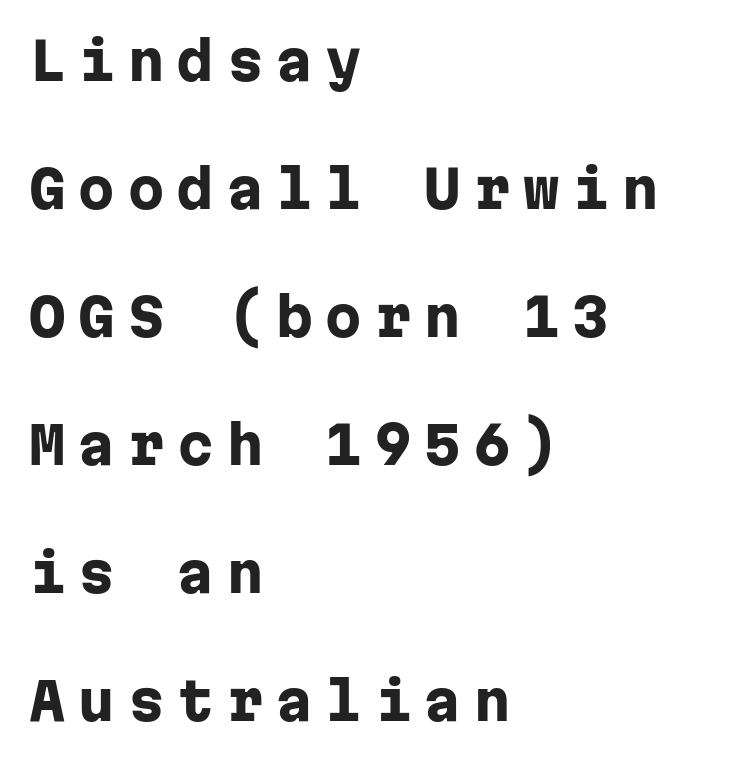
Q: Is the text bold? A: Yes.
Q: Is the text italic (slanted)? A: No, it is upright.
Q: Is the typeface a serif or a sans-serif typeface? A: Sans-serif.
Q: Is the text underlined? A: No.
Q: How is the paragraph aligned? A: Left-aligned.
Q: Is the spacing between letters normal or unusually wide? A: Unusually wide.
Q: Is the spacing between lines tight, normal or loose? A: Loose.
Q: Width (condensed, normal, or wide)? A: Normal.
Q: Stroke contrast? A: Low.
Q: x-height? A: Medium.
Q: Monospaced? A: Yes.
